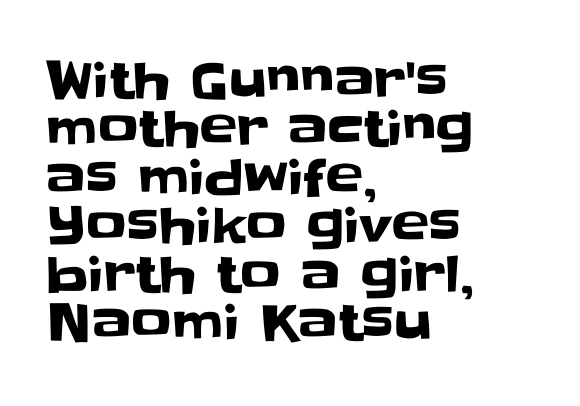
The image shows 50 px sans-serif type, upright; set left-aligned, tight line spacing (0.97x), normal letter spacing, not underlined; low stroke contrast and a large x-height.
